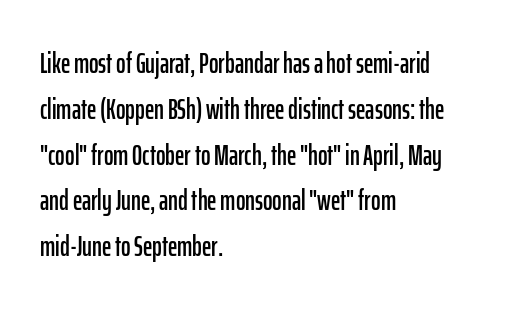
This is the regular roman posture of the typeface. Glyph-to-glyph distance matches everyday printed text. Alignment: flush left. Nope, no serifs anywhere on these letters. This sample has the flowing, uneven cadence of proportional lettering.
